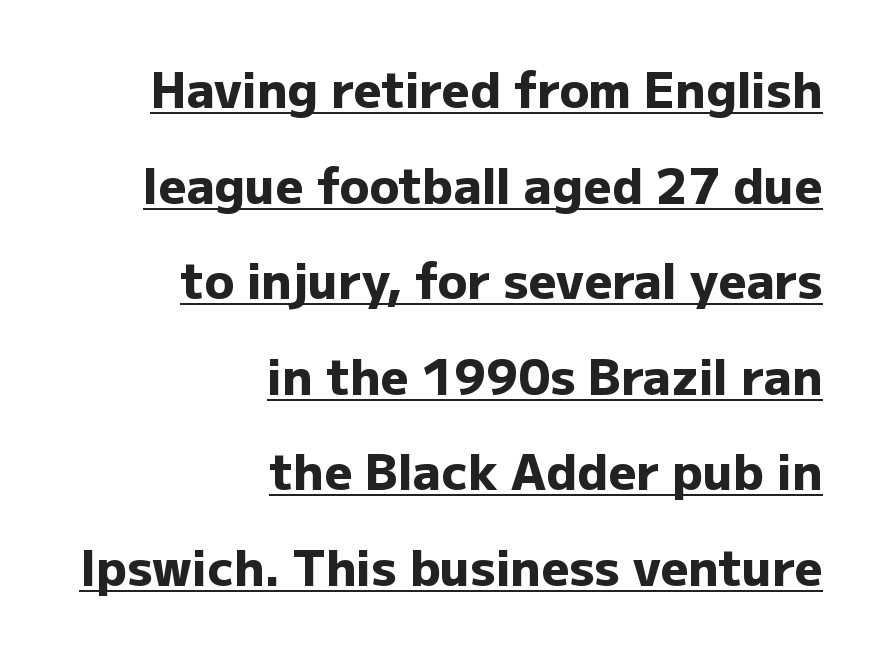
This sample uses a sans-serif face. Character widths vary here, with narrow letters taking less room than wide ones. Strong, thick strokes mark this as bold type. Descenders here cross a horizontal rule under the line. It's the straight-up-and-down kind of type. Compared with typical paragraphs, the rows here are farther apart.
